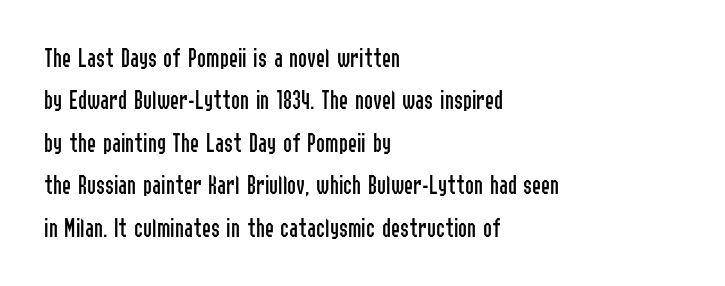
Q: Is the text bold? A: No.
Q: Is the text italic (slanted)? A: No, it is upright.
Q: Is the text underlined? A: No.
Q: How is the paragraph aligned? A: Left-aligned.
Q: Is the spacing between letters normal or unusually wide? A: Normal.
Q: Is the spacing between lines tight, normal or loose? A: Normal.
